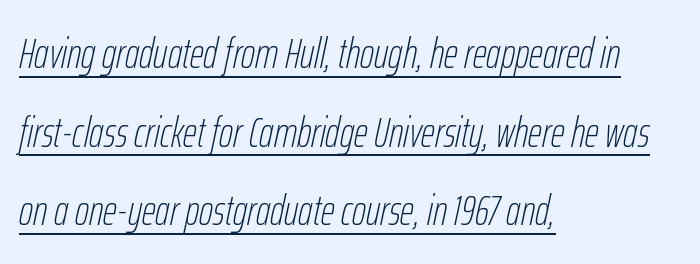
Q: Is the text bold? A: No.
Q: Is the text italic (slanted)? A: Yes, it leans right by about 12 degrees.
Q: Is the text underlined? A: Yes.
Q: How is the paragraph aligned? A: Left-aligned.
Q: Is the spacing between letters normal or unusually wide? A: Normal.
Q: Width (condensed, normal, or wide)? A: Condensed.
Q: Stroke contrast? A: Low.
Q: x-height? A: Medium.
Q: Monospaced? A: No.
